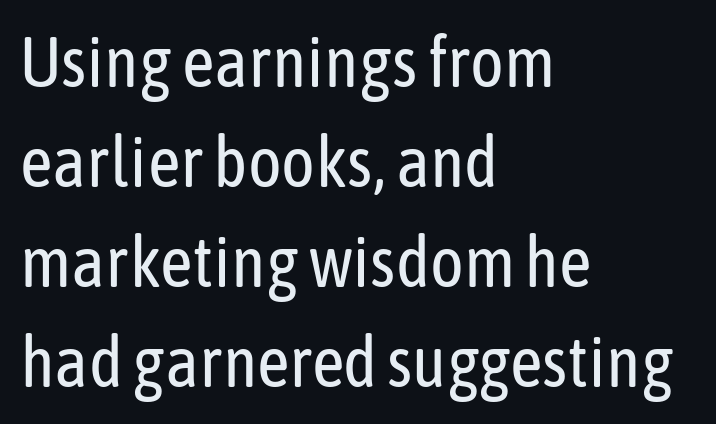
{"serif": "no", "italic": "no", "bold": "no", "weight": "regular", "width": "condensed", "stroke_contrast": "low", "x_height": "medium", "monospaced": "no", "underline": "no", "align": "left", "line_spacing": "normal", "line_spacing_ratio": 1.41, "letter_spacing": "normal", "letter_spacing_em": 0.0, "glyph_px": 71}
